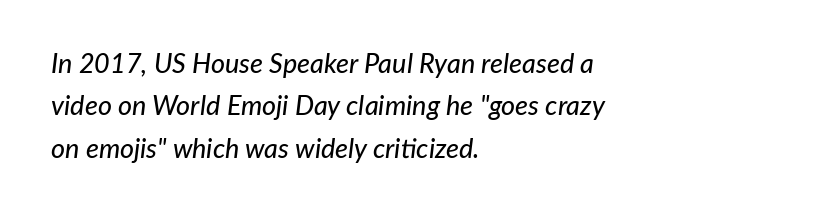
{"italic": "yes", "lean": "right", "slant_degrees": 7, "underline": "no", "align": "left", "line_spacing": "normal", "line_spacing_ratio": 1.57, "letter_spacing": "normal", "letter_spacing_em": 0.0, "glyph_px": 27}
